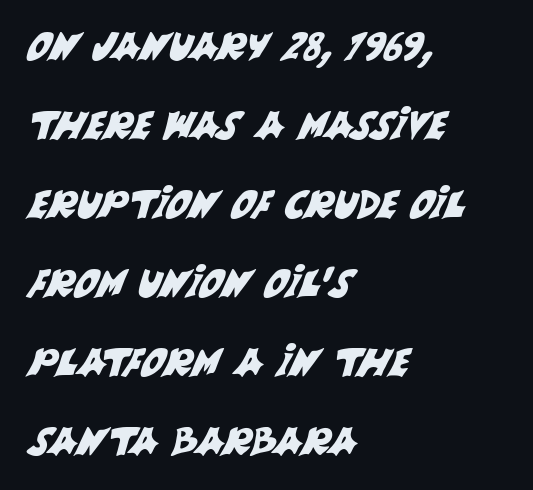
There is no visible air inserted between adjacent glyphs. The compositor pushed each line to the left boundary. Interline gaps are noticeably wide in this sample. Has an underline been added? It has not. The letters advance in unequal steps, a hallmark of proportional type. Typographically, this falls in the sans-serif category.
